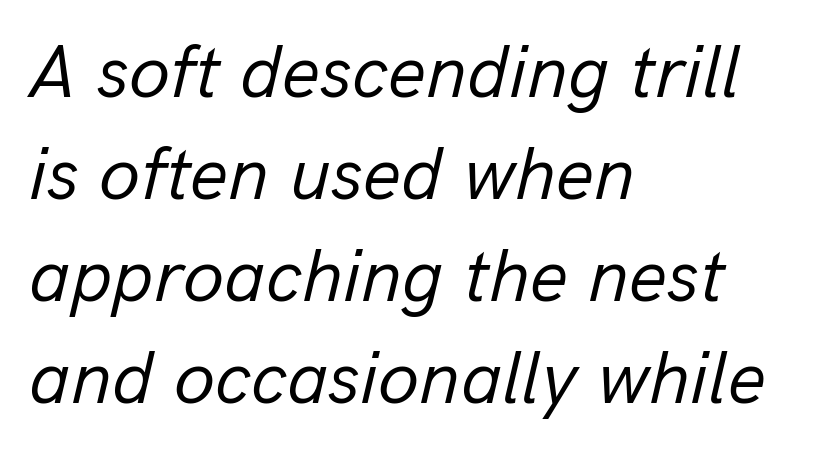
{"italic": "yes", "lean": "right", "slant_degrees": 13, "bold": "no", "weight": "regular", "width": "normal", "stroke_contrast": "low", "x_height": "medium", "monospaced": "no", "underline": "no", "align": "left", "line_spacing": "normal", "line_spacing_ratio": 1.36, "letter_spacing": "normal", "letter_spacing_em": 0.0, "glyph_px": 75}
